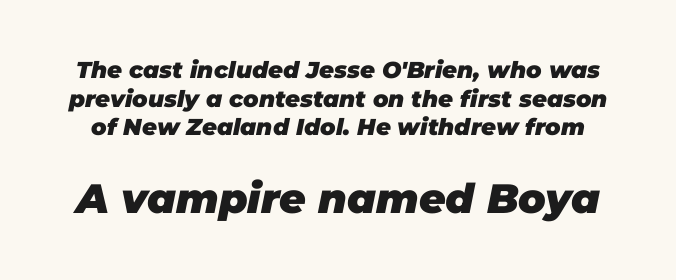
Each glyph is drawn with heavy, bold strokes. The zone under the glyphs is completely vacant. Default kerning and tracking; the words read as compact shapes. Looks like regular typesetting: each glyph gets only the width it needs. In terms of posture, this sample is oblique. Which chunk is bigger? The second one — the bottom block dwarfs the top.
